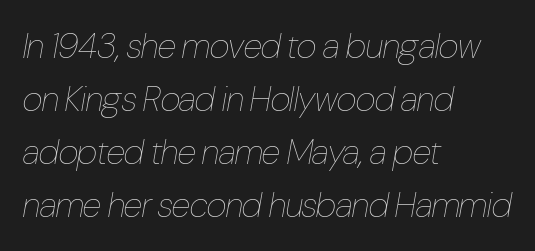
Compared with typical body copy, the letter spacing here is the same. Stroke thickness stays within the range of a standard reading face or lighter. Observe the lean: these are italic letterforms. Notice how descenders clear the ascenders below comfortably — that's standard leading.
